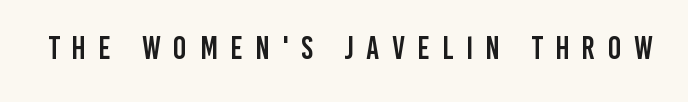
Q: Is the text italic (slanted)? A: No, it is upright.
Q: Is the typeface a serif or a sans-serif typeface? A: Sans-serif.
Q: Is the text underlined? A: No.
Q: Is the spacing between letters normal or unusually wide? A: Unusually wide.
Q: Width (condensed, normal, or wide)? A: Condensed.
Q: Stroke contrast? A: Low.
Q: x-height? A: Large.
Q: Monospaced? A: No.
